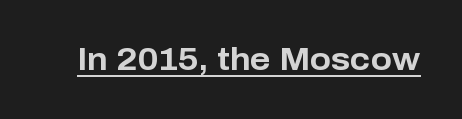
Unlike a traditional serif, this face leaves its strokes unadorned. The type sits square on the baseline with zero lean. What weight is shown? A full bold with thick strokes. You could not count columns in this text — the font is proportionally spaced. Check the space under the baseline: a stroke is drawn there. The letters sit at their default tracking, neither squeezed nor spread.
